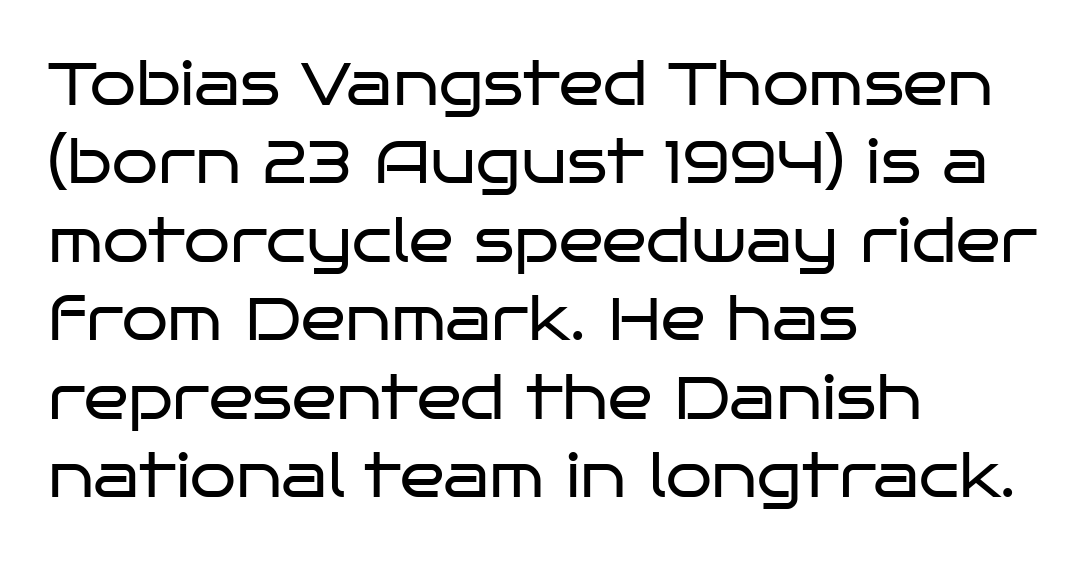
{"serif": "no", "italic": "no", "bold": "no", "weight": "regular", "width": "wide", "stroke_contrast": "low", "x_height": "large", "monospaced": "no", "underline": "no", "align": "left", "line_spacing": "normal", "line_spacing_ratio": 1.33, "letter_spacing": "normal", "letter_spacing_em": 0.0, "glyph_px": 59}
